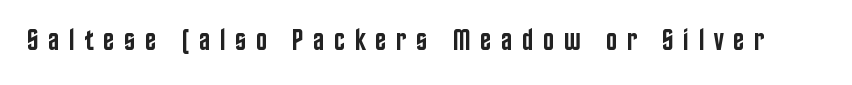
The image shows 30 px semibold, condensed sans-serif type, upright; set unusually wide letter spacing (+0.32 em), not underlined; low stroke contrast and a large x-height.
